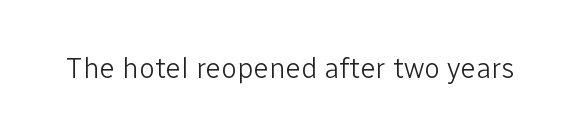
{"serif": "no", "italic": "no", "bold": "no", "weight": "light", "width": "normal", "stroke_contrast": "low", "x_height": "medium", "monospaced": "no", "underline": "no", "letter_spacing": "normal", "letter_spacing_em": 0.0, "glyph_px": 29}
